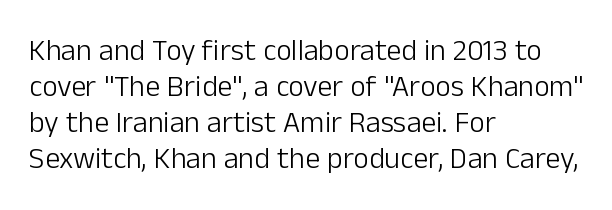
A typesetter would mark this as roman, not italic. Letter spacing: default. Varying glyph widths throughout — classic text-font behaviour. Lines of text with bare space underneath.
